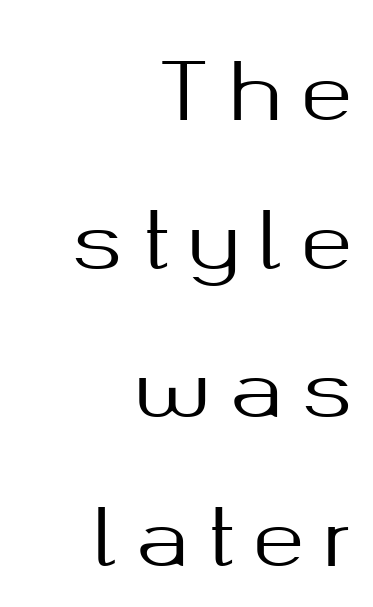
{"serif": "no", "italic": "no", "width": "normal", "stroke_contrast": "medium", "x_height": "medium", "monospaced": "no", "underline": "no", "align": "right", "line_spacing_ratio": 1.88, "letter_spacing": "wide", "letter_spacing_em": 0.24, "glyph_px": 79}
